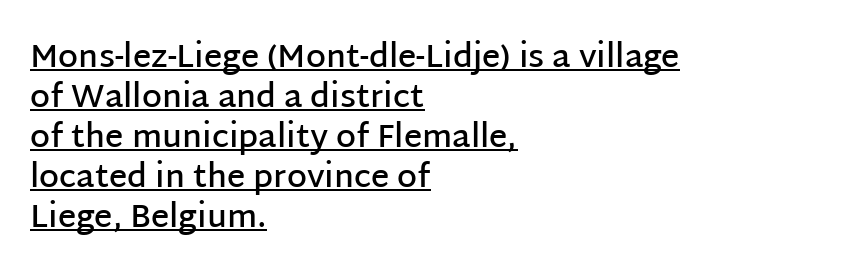
Q: Is the text bold? A: Semi-bold.
Q: Is the text italic (slanted)? A: No, it is upright.
Q: Is the typeface a serif or a sans-serif typeface? A: Sans-serif.
Q: Is the text underlined? A: Yes.
Q: How is the paragraph aligned? A: Left-aligned.
Q: Is the spacing between letters normal or unusually wide? A: Normal.
Q: Is the spacing between lines tight, normal or loose? A: Normal.
Q: Width (condensed, normal, or wide)? A: Normal.
Q: Stroke contrast? A: Low.
Q: x-height? A: Large.
Q: Monospaced? A: No.
